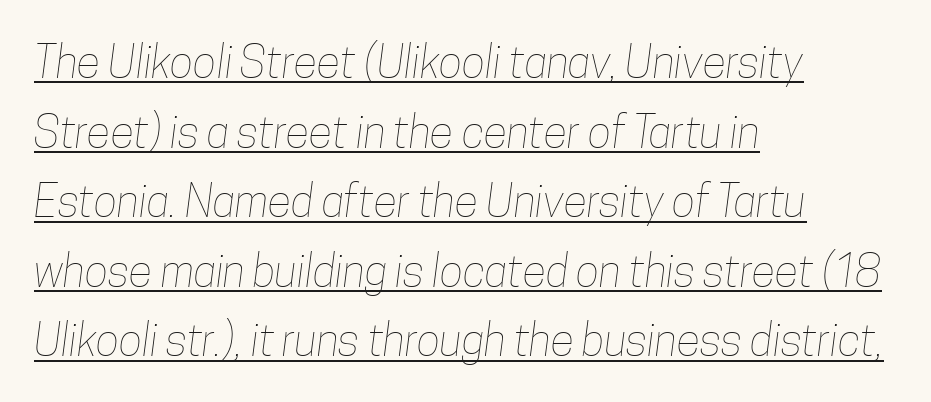
The image shows 44 px thin, condensed type; set left-aligned, normal line spacing (1.58x), normal letter spacing, underlined; low stroke contrast and a medium x-height.
